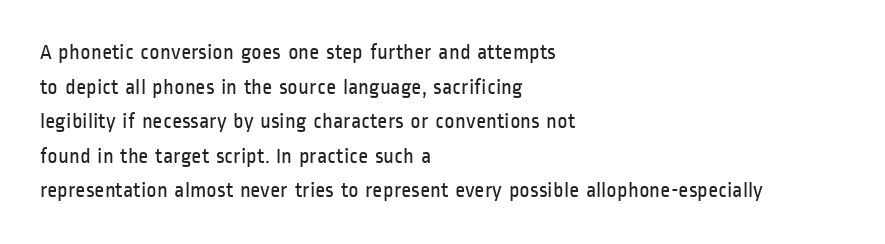
The image shows 22 px text type, upright; set left-aligned, normal line spacing (1.57x), normal letter spacing, not underlined.
